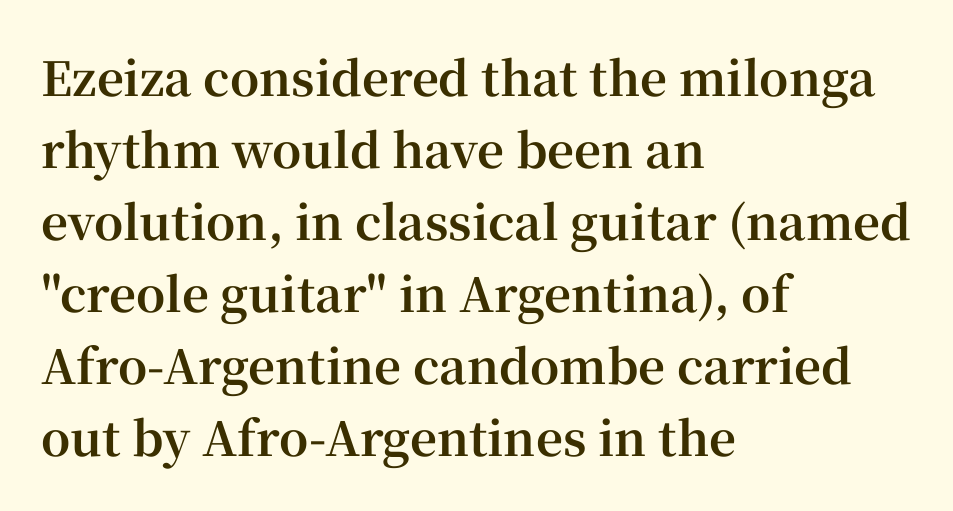
Q: Is the text bold? A: Yes.
Q: Is the text italic (slanted)? A: No, it is upright.
Q: Is the typeface a serif or a sans-serif typeface? A: Serif.
Q: Is the text underlined? A: No.
Q: How is the paragraph aligned? A: Left-aligned.
Q: Is the spacing between letters normal or unusually wide? A: Normal.
Q: Is the spacing between lines tight, normal or loose? A: Normal.
Q: Width (condensed, normal, or wide)? A: Normal.
Q: Stroke contrast? A: High.
Q: x-height? A: Medium.
Q: Monospaced? A: No.
